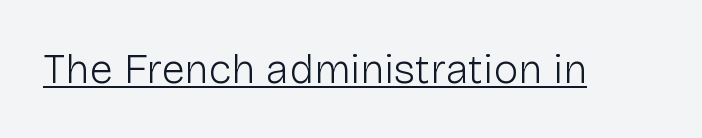
If you drew a line through each stem, it would be perfectly vertical. Decoration check: the copy is underlined. Looks like regular typesetting: each glyph gets only the width it needs. Is this a heavy cut? Hardly; it is regular or lighter.
